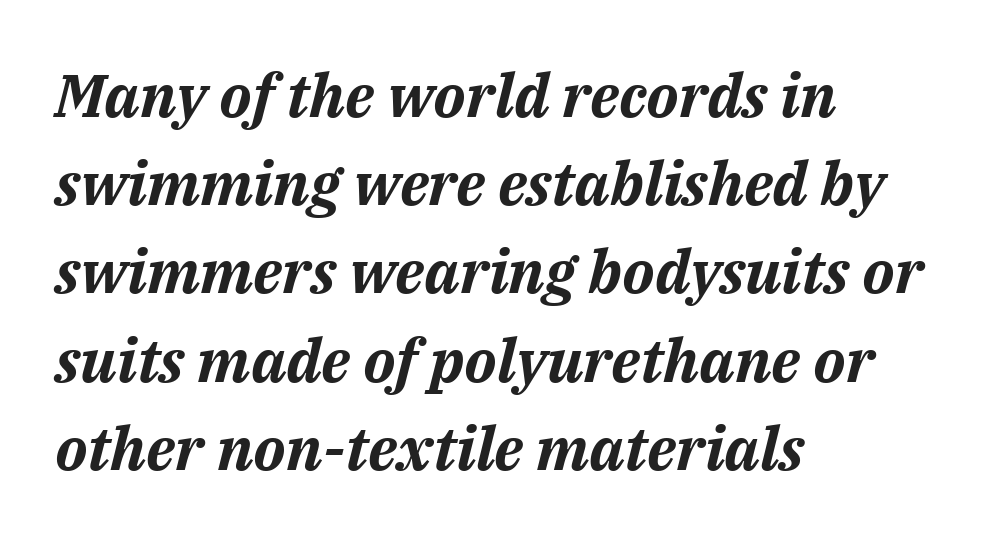
{"italic": "yes", "lean": "right", "slant_degrees": 14, "bold": "yes", "weight": "bold", "width": "normal", "stroke_contrast": "medium", "x_height": "medium", "monospaced": "no", "underline": "no", "align": "left", "line_spacing": "normal", "line_spacing_ratio": 1.47, "letter_spacing": "normal", "letter_spacing_em": 0.0, "glyph_px": 60}
